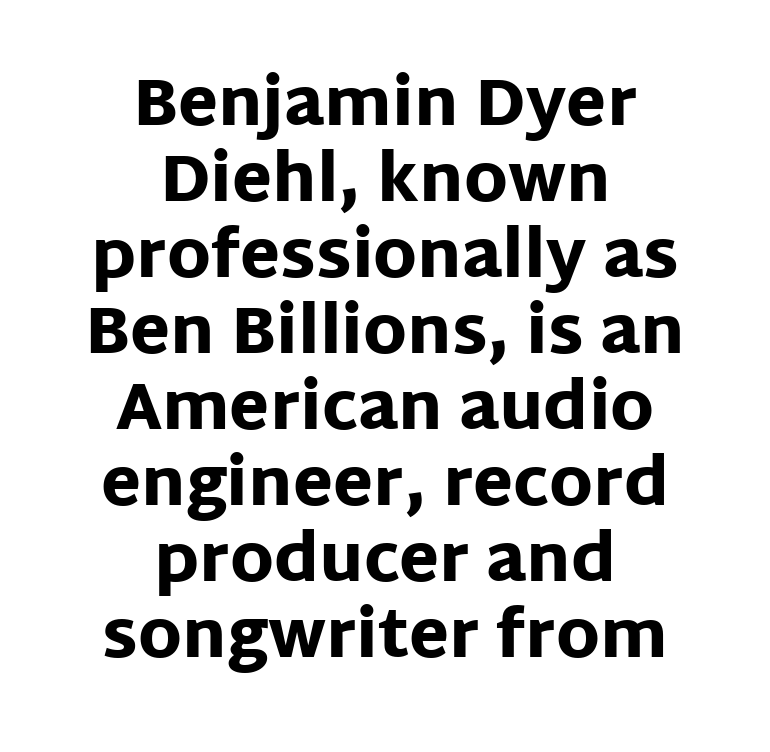
Q: Is the text bold? A: Yes.
Q: Is the text italic (slanted)? A: No, it is upright.
Q: Is the typeface a serif or a sans-serif typeface? A: Sans-serif.
Q: Is the text underlined? A: No.
Q: How is the paragraph aligned? A: Centered.
Q: Is the spacing between letters normal or unusually wide? A: Normal.
Q: Width (condensed, normal, or wide)? A: Normal.
Q: Stroke contrast? A: Low.
Q: x-height? A: Large.
Q: Monospaced? A: No.
